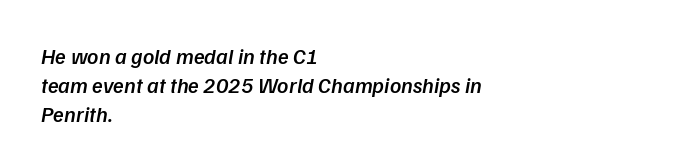
The gap between lines stays unmarked. Alignment: flush left. Emphasis by weight is partial: semibold. Quick note: interline space is typical. The rendering keeps characters at their native spacing.
